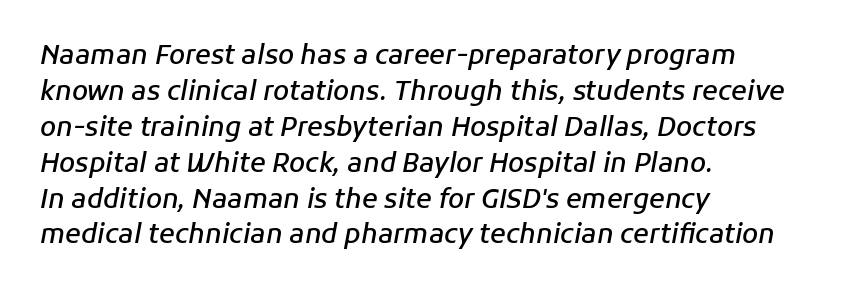
The image shows 26 px text type, italic (leaning right); set left-aligned, normal line spacing (1.38x), normal letter spacing, not underlined.
